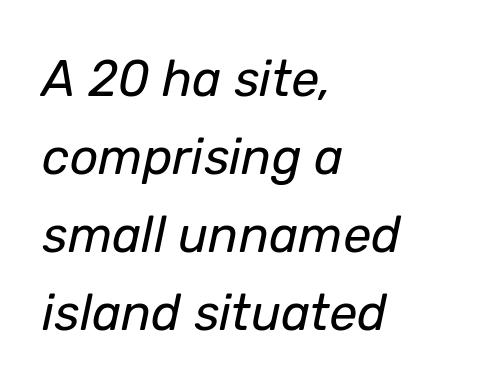
Characters are canted at an angle relative to the baseline's perpendicular. Nothing heavy about these letters — not bold at all. A student would call this left alignment; a typographer would say flush left, rag right. Character widths vary here, with narrow letters taking less room than wide ones. Words float on clear page, feet unadorned.
